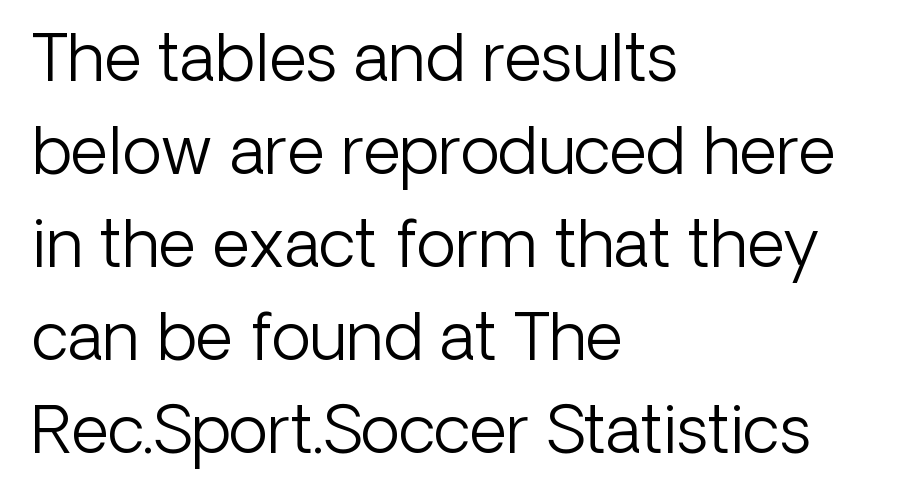
The image shows 65 px light sans-serif type, upright; set left-aligned, normal line spacing (1.43x), normal letter spacing, not underlined; low stroke contrast and a medium x-height.
